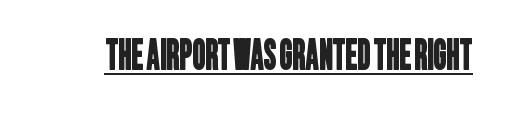
Q: Is the typeface a serif or a sans-serif typeface? A: Sans-serif.
Q: Is the text underlined? A: Yes.
Q: Is the spacing between letters normal or unusually wide? A: Normal.
Q: Width (condensed, normal, or wide)? A: Condensed.
Q: Stroke contrast? A: Low.
Q: x-height? A: Large.
Q: Monospaced? A: No.
